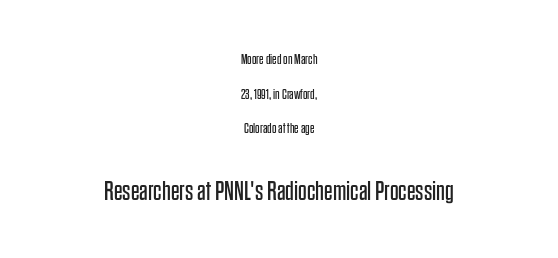
How are the letters spaced? Ordinarily, with no added tracking. Underline: absent. Layout note: lines centered. This sample trades compactness for vertical openness between lines.
